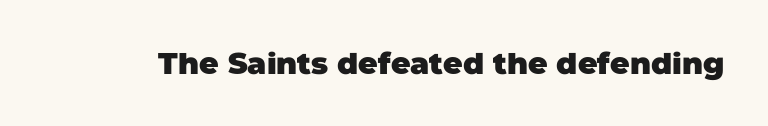
Q: Is the text bold? A: Yes.
Q: Is the typeface a serif or a sans-serif typeface? A: Sans-serif.
Q: Is the text underlined? A: No.
Q: Is the spacing between letters normal or unusually wide? A: Normal.
Q: Width (condensed, normal, or wide)? A: Normal.
Q: Stroke contrast? A: Low.
Q: x-height? A: Large.
Q: Monospaced? A: No.
